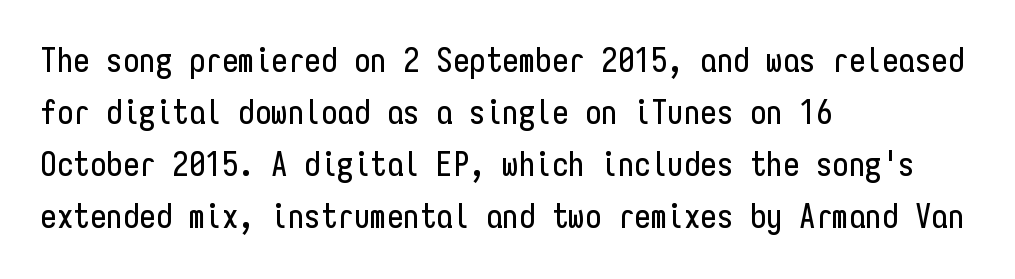
{"serif": "no", "italic": "no", "width": "condensed", "stroke_contrast": "low", "x_height": "medium", "monospaced": "yes", "underline": "no", "align": "left", "line_spacing": "normal", "line_spacing_ratio": 1.58, "letter_spacing": "normal", "letter_spacing_em": 0.0, "glyph_px": 33}
